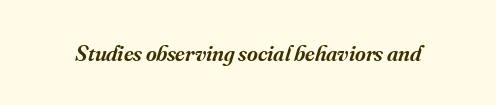
The image shows 23 px text type, italic (leaning right); set normal letter spacing, not underlined.
